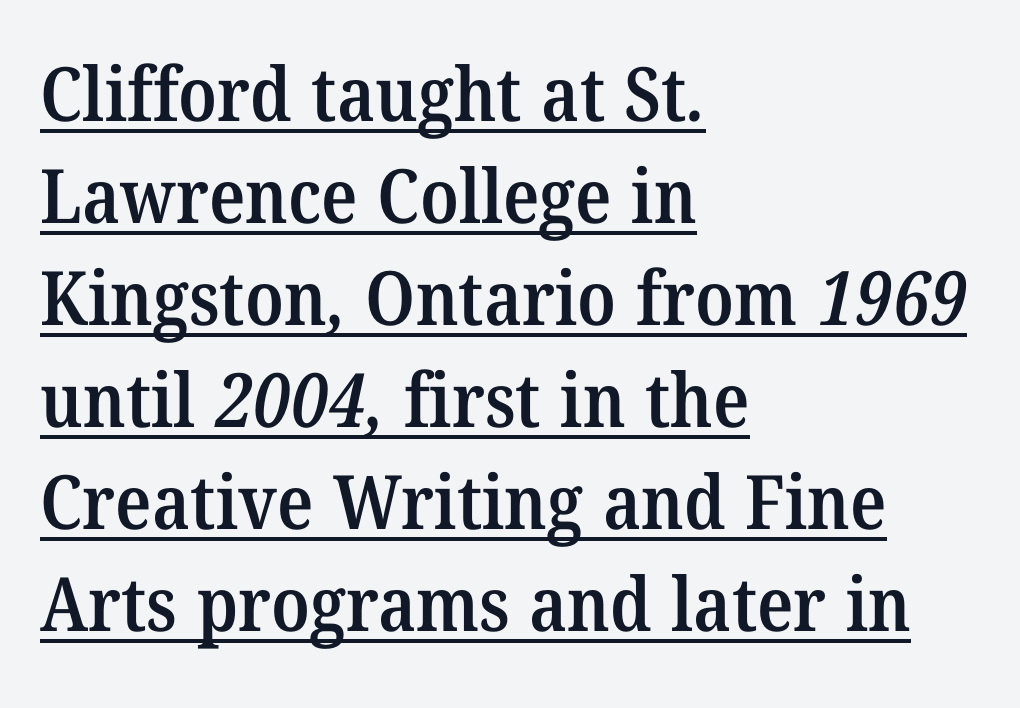
Does extra space separate the letters? No, they use regular spacing. A typesetter would call this proportional, since set widths differ per character. How would I describe the line gaps? Plain and ordinary. To sum up the face: it has serifs.
